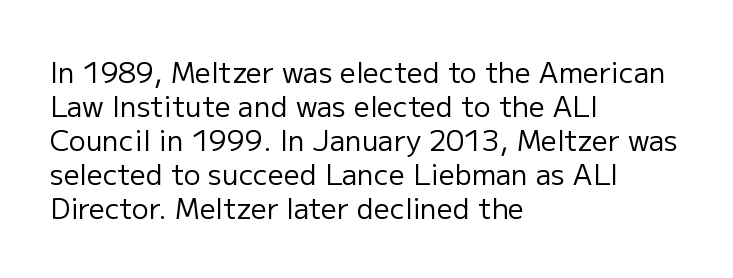
{"serif": "no", "italic": "no", "bold": "no", "weight": "regular", "width": "normal", "stroke_contrast": "low", "x_height": "medium", "monospaced": "no", "underline": "no", "align": "left", "line_spacing_ratio": 1.21, "letter_spacing": "normal", "letter_spacing_em": 0.0, "glyph_px": 28}
